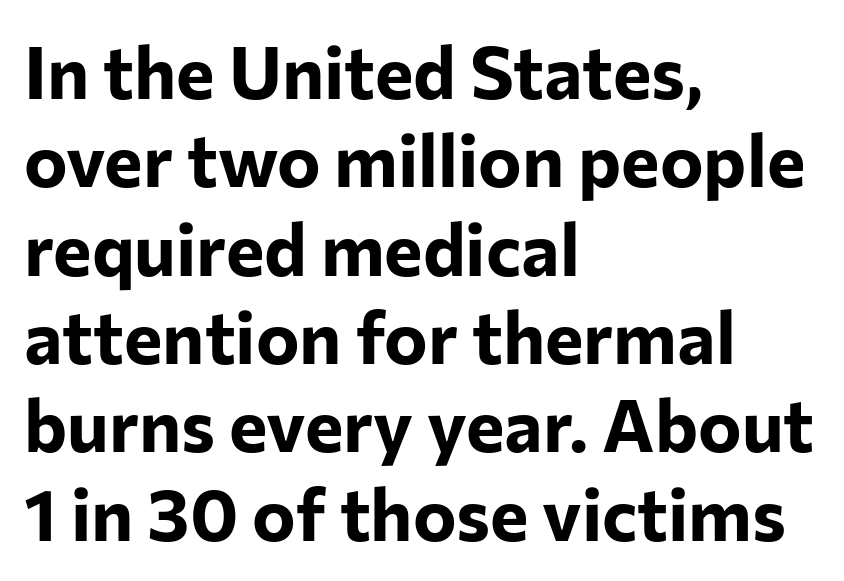
Q: Is the text bold? A: Yes.
Q: Is the text italic (slanted)? A: No, it is upright.
Q: Is the typeface a serif or a sans-serif typeface? A: Sans-serif.
Q: Is the text underlined? A: No.
Q: How is the paragraph aligned? A: Left-aligned.
Q: Is the spacing between letters normal or unusually wide? A: Normal.
Q: Width (condensed, normal, or wide)? A: Normal.
Q: Stroke contrast? A: Low.
Q: x-height? A: Medium.
Q: Monospaced? A: No.
